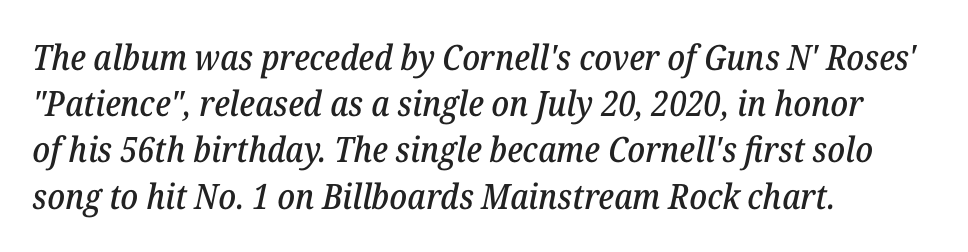
The image shows 35 px serif type, italic (leaning right); set left-aligned, normal line spacing (1.32x), normal letter spacing, not underlined; low stroke contrast and a medium x-height.
